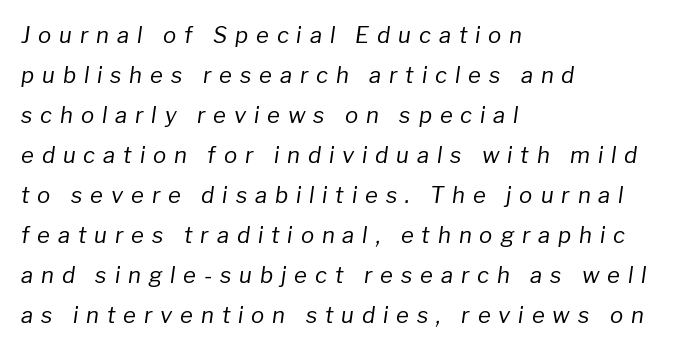
{"italic": "yes", "lean": "right", "slant_degrees": 8, "bold": "no", "underline": "no", "align": "left", "line_spacing_ratio": 1.82, "letter_spacing": "wide", "letter_spacing_em": 0.36, "glyph_px": 22}
